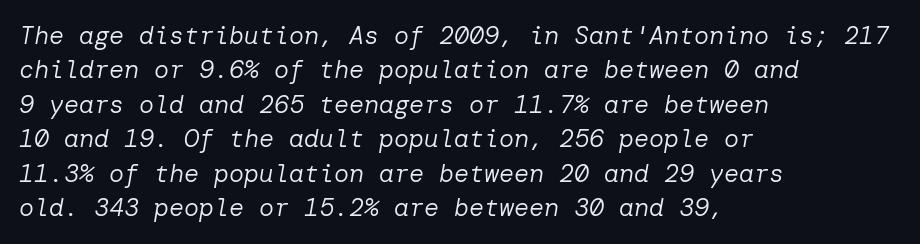
Q: Is the text bold? A: No.
Q: Is the text italic (slanted)? A: Yes, it leans right by about 10 degrees.
Q: Is the text underlined? A: No.
Q: How is the paragraph aligned? A: Left-aligned.
Q: Is the spacing between letters normal or unusually wide? A: Normal.
Q: Is the spacing between lines tight, normal or loose? A: Normal.
